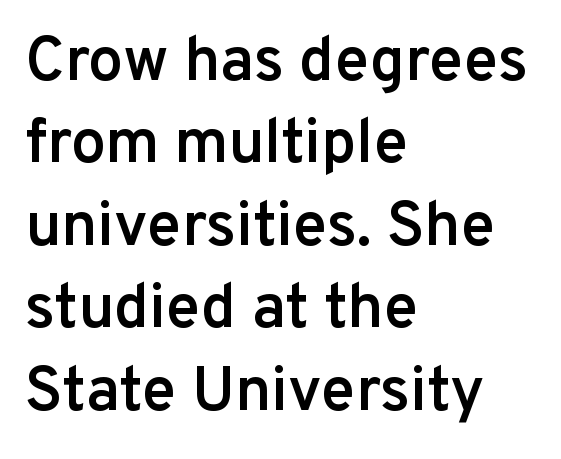
All the whitespace from short lines collects on the right. This block has exactly the height ordinary leading produces. Here the designer chose a conventional face with non-uniform glyph widths. In terms of posture, this sample is upright. Look at the stroke-to-counter ratio: somewhat heavy, a semibold. The line texture is even and compact thanks to regular tracking.
